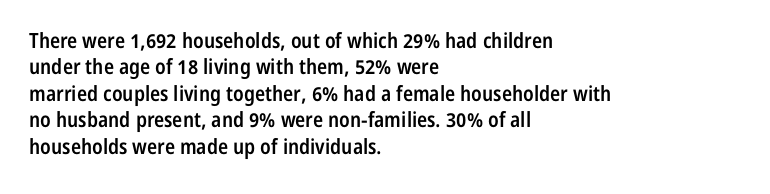
Q: Is the text bold? A: Semi-bold.
Q: Is the text italic (slanted)? A: No, it is upright.
Q: Is the text underlined? A: No.
Q: How is the paragraph aligned? A: Left-aligned.
Q: Is the spacing between letters normal or unusually wide? A: Normal.
Q: Is the spacing between lines tight, normal or loose? A: Normal.
